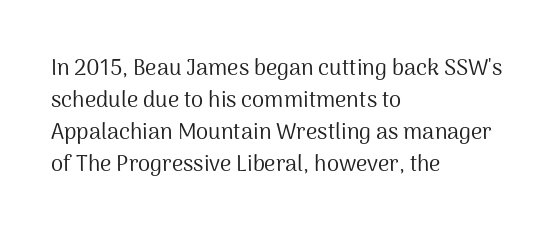
The image shows 22 px text type, upright; set left-aligned, normal line spacing (1.46x), normal letter spacing, not underlined.
